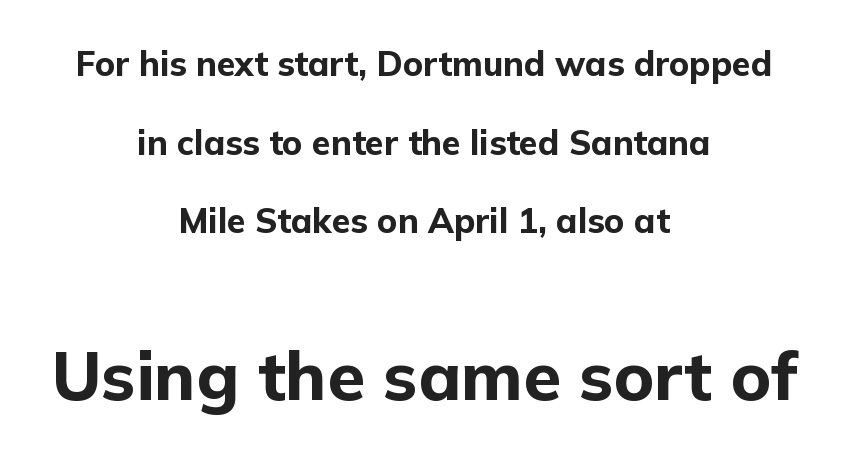
Q: Is the text bold? A: Yes.
Q: Is the text italic (slanted)? A: No, it is upright.
Q: Is the typeface a serif or a sans-serif typeface? A: Sans-serif.
Q: Is the text underlined? A: No.
Q: How is the paragraph aligned? A: Centered.
Q: Is the spacing between letters normal or unusually wide? A: Normal.
Q: Is the spacing between lines tight, normal or loose? A: Loose.
Q: Which block of text is set in a larger size, the first (top) or the second (bottom)? A: The second (bottom) one.
Q: Width (condensed, normal, or wide)? A: Normal.
Q: Stroke contrast? A: Low.
Q: x-height? A: Medium.
Q: Monospaced? A: No.
